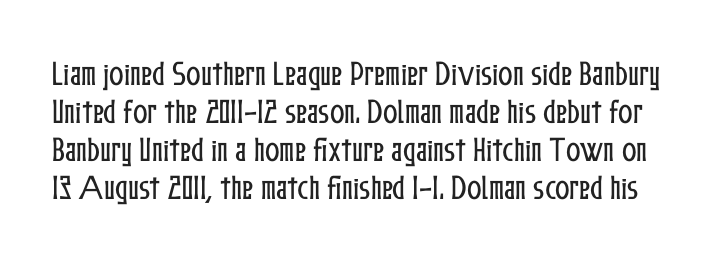
Does the lettering tilt? It doesn't — this is upright. The horizontal fit of the characters is conventional and even. Has an underline been added? It has not. The rendering uses a moderate line-height, typical for paragraphs.
